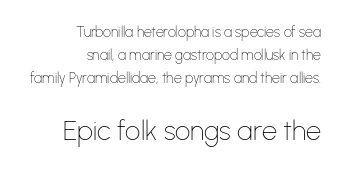
Caption: standard tracking, unaltered. Rendered with straight, roman letterforms. Whoever set this chose a conventional vertical rhythm. Block two is the big one; block one sits smaller above it.
